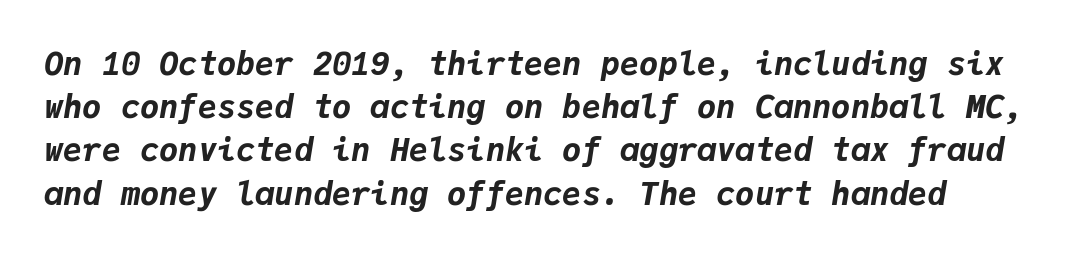
Q: Is the text bold? A: Yes.
Q: Is the text italic (slanted)? A: Yes, it leans right by about 9 degrees.
Q: Is the text underlined? A: No.
Q: Is the spacing between letters normal or unusually wide? A: Normal.
Q: Is the spacing between lines tight, normal or loose? A: Normal.
Q: Width (condensed, normal, or wide)? A: Normal.
Q: Stroke contrast? A: Low.
Q: x-height? A: Medium.
Q: Monospaced? A: Yes.
